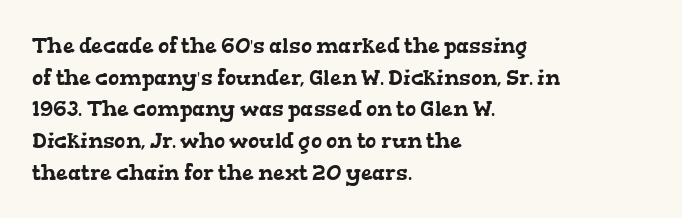
Q: Is the text underlined? A: No.
Q: How is the paragraph aligned? A: Left-aligned.
Q: Is the spacing between letters normal or unusually wide? A: Normal.
Q: Is the spacing between lines tight, normal or loose? A: Normal.
